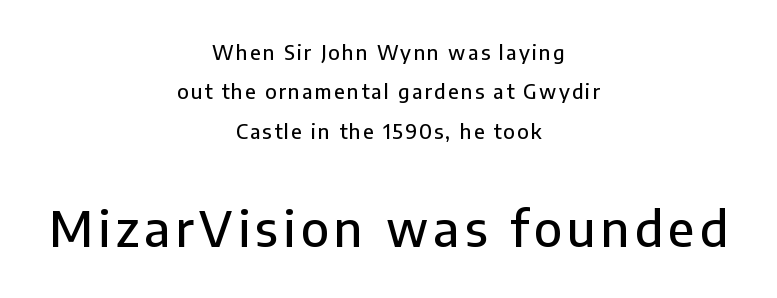
The image shows 49 px sans-serif type, upright; set centered, loose line spacing (1.97x), not underlined; the second (bottom) block is 2.45x larger; low stroke contrast and a medium x-height.
